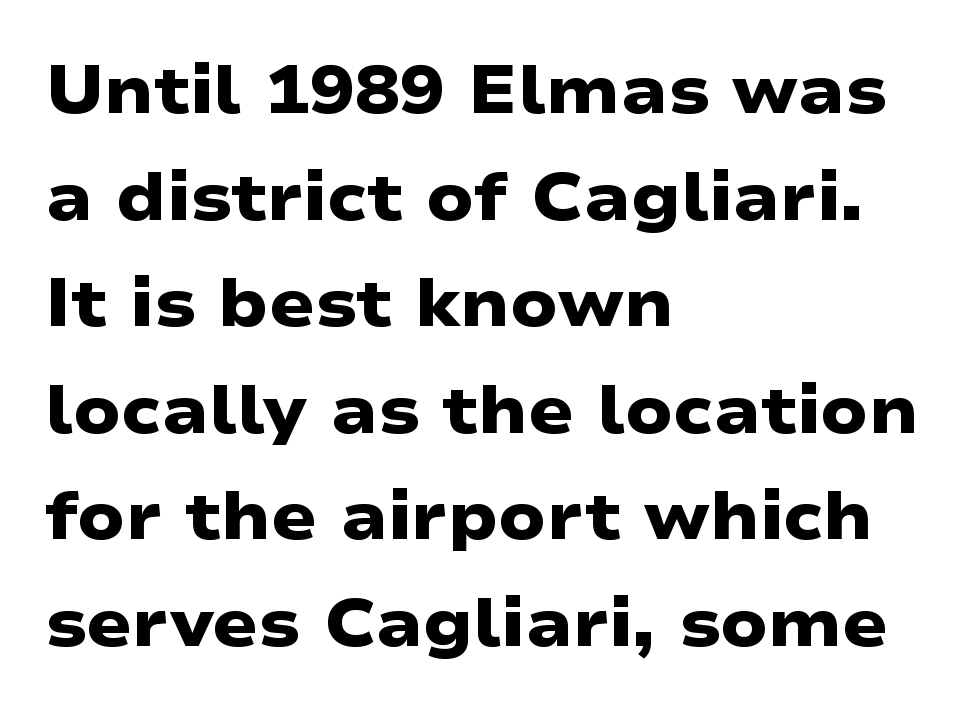
Typographic density is high because the face is bold. Descenders hang freely into open space. Letter spacing: default. The glyphs in this specimen are sans serif. Proportional: the letters do not fall into vertical columns. This sample keeps an unexceptional amount of space between lines.
